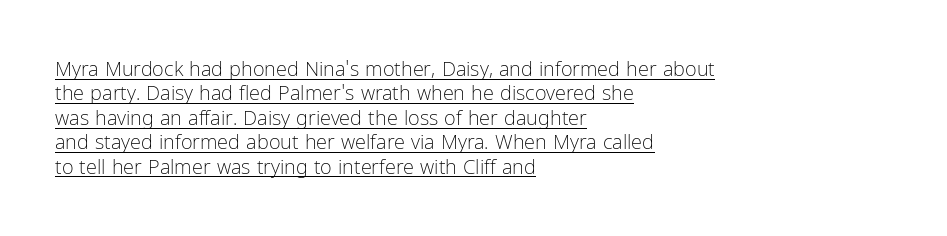
Students, note that the glyphs here touch the page at normal intervals. The setting favours the left margin, as ordinary paragraphs usually do. The characters are drawn with everyday or finer stroke widths. The rendering uses the underline text-decoration. Rendered with straight, roman letterforms.
